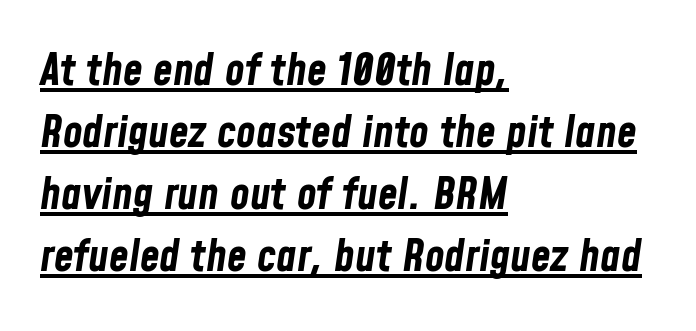
{"italic": "yes", "lean": "right", "slant_degrees": 8, "bold": "yes", "weight": "bold", "width": "condensed", "stroke_contrast": "low", "x_height": "medium", "monospaced": "no", "underline": "yes", "align": "left", "line_spacing": "normal", "line_spacing_ratio": 1.38, "letter_spacing": "normal", "letter_spacing_em": 0.0, "glyph_px": 45}
